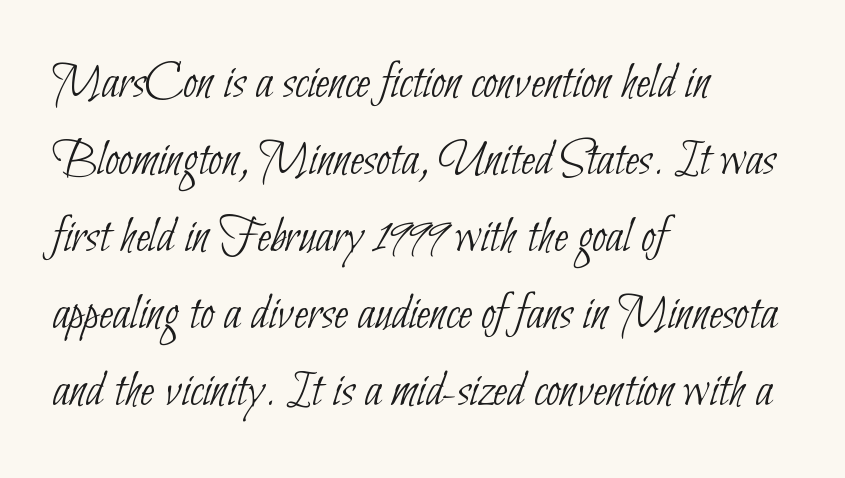
The image shows 51 px thin, condensed sans-serif type; set left-aligned, normal line spacing (1.51x), normal letter spacing, not underlined; low stroke contrast and a small x-height.
